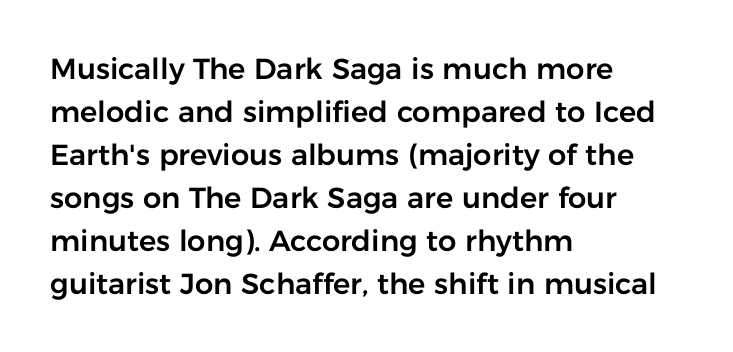
The image shows 29 px sans-serif type, upright; set left-aligned, normal line spacing (1.48x), normal letter spacing, not underlined; low stroke contrast and a medium x-height.
